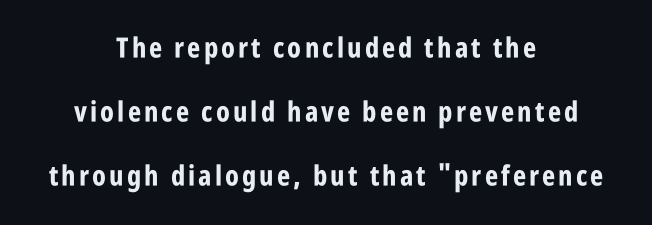
{"serif": "no", "italic": "no", "bold": "yes", "weight": "bold", "width": "condensed", "stroke_contrast": "low", "x_height": "large", "monospaced": "no", "underline": "no", "align": "center", "line_spacing": "loose", "line_spacing_ratio": 2.28, "glyph_px": 28}
